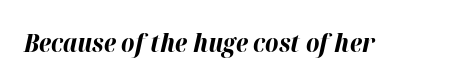
Notice how thick the strokes are: this is what a full bold looks like. Default kerning and tracking; the words read as compact shapes. The words here are not underlined. Slanted lettering throughout.
